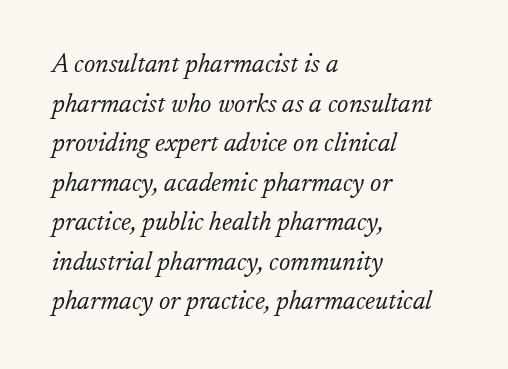
The image shows 26 px text type, italic (leaning right); set left-aligned, normal line spacing (1.52x), normal letter spacing, not underlined.
